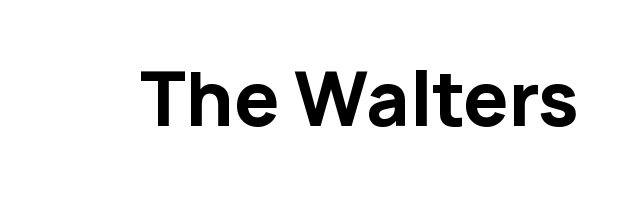
Q: Is the text bold? A: Yes.
Q: Is the text italic (slanted)? A: No, it is upright.
Q: Is the typeface a serif or a sans-serif typeface? A: Sans-serif.
Q: Is the text underlined? A: No.
Q: Is the spacing between letters normal or unusually wide? A: Normal.
Q: Width (condensed, normal, or wide)? A: Normal.
Q: Stroke contrast? A: Low.
Q: x-height? A: Medium.
Q: Monospaced? A: No.
